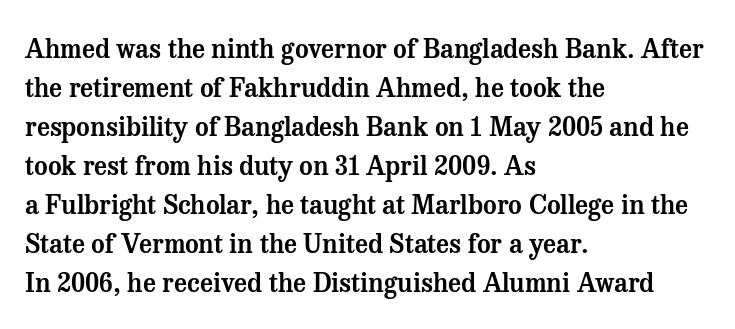
The image shows 26 px text type, upright; set left-aligned, normal line spacing (1.5x), normal letter spacing, not underlined.
